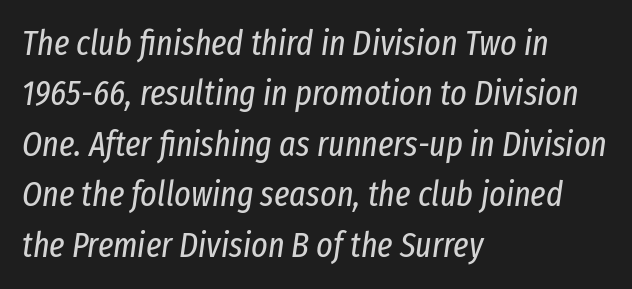
The image shows 35 px regular-weight, condensed type, italic (leaning right); set left-aligned, normal line spacing (1.44x), normal letter spacing, not underlined; low stroke contrast and a medium x-height.
